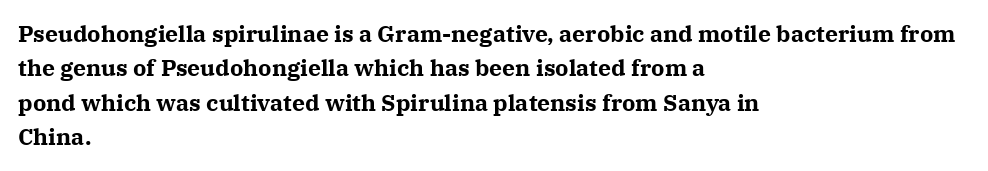
Q: Is the text bold? A: Yes.
Q: Is the text italic (slanted)? A: No, it is upright.
Q: Is the text underlined? A: No.
Q: How is the paragraph aligned? A: Left-aligned.
Q: Is the spacing between letters normal or unusually wide? A: Normal.
Q: Is the spacing between lines tight, normal or loose? A: Normal.
